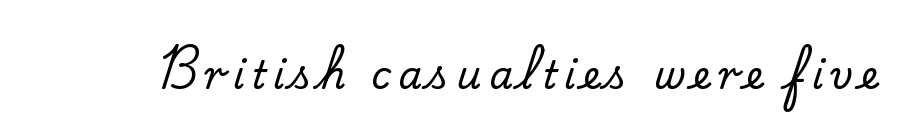
The image shows 38 px serif type; set not underlined; low stroke contrast and a small x-height.
